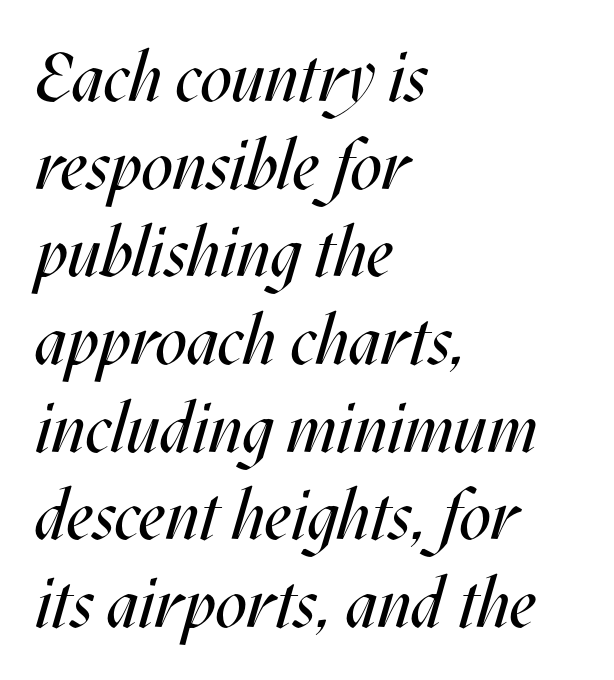
Q: Is the text bold? A: No.
Q: Is the text italic (slanted)? A: Yes, it leans right by about 17 degrees.
Q: Is the text underlined? A: No.
Q: How is the paragraph aligned? A: Left-aligned.
Q: Is the spacing between letters normal or unusually wide? A: Normal.
Q: Is the spacing between lines tight, normal or loose? A: Normal.
Q: Width (condensed, normal, or wide)? A: Condensed.
Q: Stroke contrast? A: Medium.
Q: x-height? A: Large.
Q: Monospaced? A: No.
